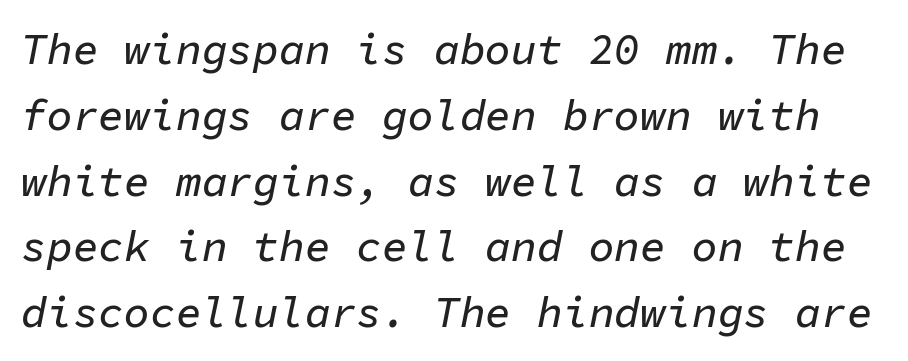
Q: Is the text italic (slanted)? A: Yes, it leans right by about 11 degrees.
Q: Is the text underlined? A: No.
Q: Is the spacing between letters normal or unusually wide? A: Normal.
Q: Is the spacing between lines tight, normal or loose? A: Normal.
Q: Width (condensed, normal, or wide)? A: Normal.
Q: Stroke contrast? A: Low.
Q: x-height? A: Medium.
Q: Monospaced? A: Yes.
